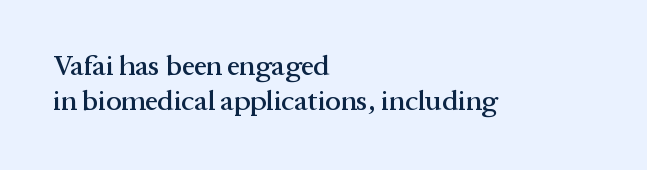
{"serif": "yes", "italic": "no", "width": "normal", "stroke_contrast": "medium", "x_height": "medium", "monospaced": "no", "underline": "no", "align": "left", "line_spacing_ratio": 1.24, "letter_spacing": "normal", "letter_spacing_em": 0.0, "glyph_px": 28}
